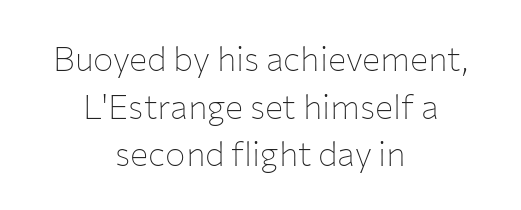
These lines are rendered in a variable-pitch font. These lines were composed using upright roman letters. Heft: none added — not bold. Glyph-to-glyph distance matches everyday printed text. I'd call this a sans setting — the letters go barefoot.
